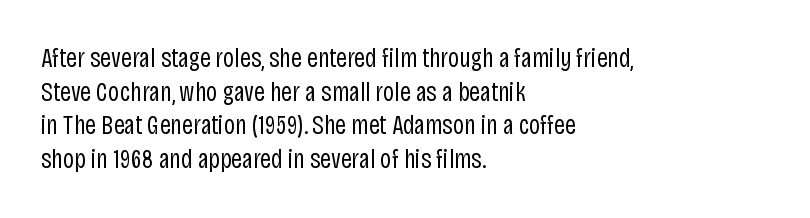
Q: Is the text bold? A: No.
Q: Is the text italic (slanted)? A: No, it is upright.
Q: Is the text underlined? A: No.
Q: How is the paragraph aligned? A: Left-aligned.
Q: Is the spacing between letters normal or unusually wide? A: Normal.
Q: Is the spacing between lines tight, normal or loose? A: Normal.
